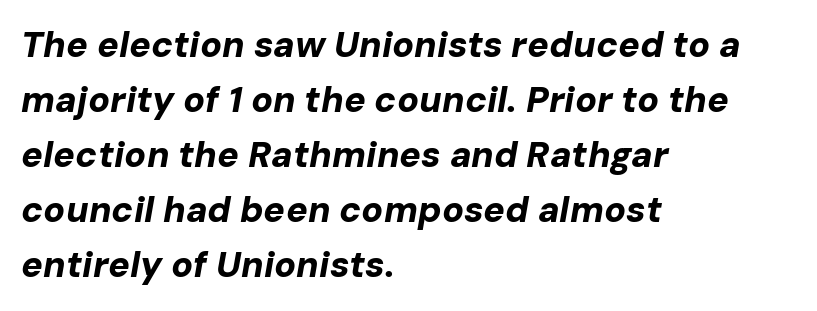
The image shows 36 px bold type, italic (leaning right); set left-aligned, normal line spacing (1.53x), normal letter spacing, not underlined; low stroke contrast and a medium x-height.
